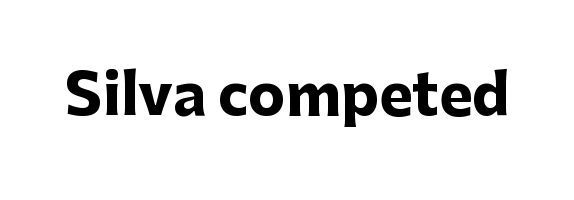
{"serif": "no", "italic": "no", "bold": "yes", "weight": "heavy", "width": "normal", "stroke_contrast": "low", "x_height": "medium", "monospaced": "no", "underline": "no", "letter_spacing": "normal", "letter_spacing_em": 0.0, "glyph_px": 56}
